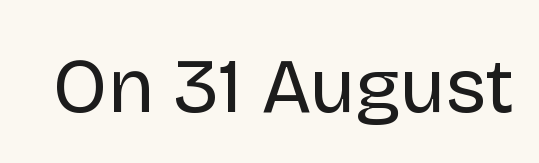
{"serif": "no", "italic": "no", "bold": "no", "weight": "regular", "width": "normal", "stroke_contrast": "low", "x_height": "large", "monospaced": "no", "underline": "no", "letter_spacing": "normal", "letter_spacing_em": 0.0, "glyph_px": 78}
